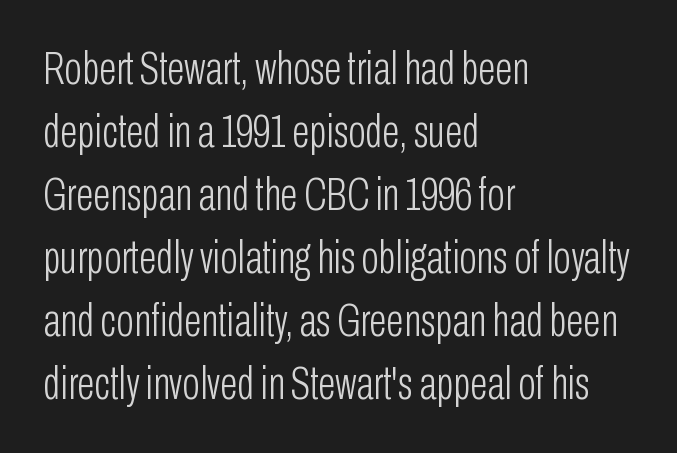
The image shows 46 px light, condensed sans-serif type, upright; set left-aligned, normal line spacing (1.37x), normal letter spacing, not underlined; low stroke contrast and a medium x-height.
